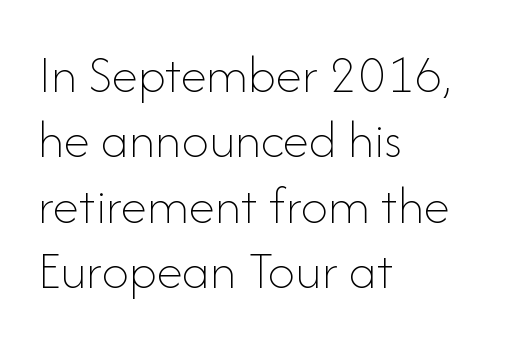
The specimen omits any rule beneath the text block's lines. Here the glyphs are tracked normally, forming tight word shapes. Stem width sits at or under what a default text font uses. Casual observation: everything's shoved over to the left.
